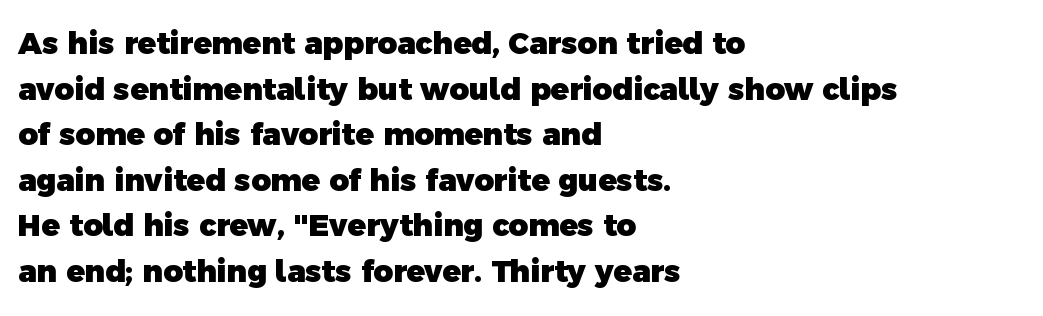
The image shows 30 px heavy sans-serif type; set left-aligned, normal line spacing (1.52x), normal letter spacing, not underlined; a medium x-height.
